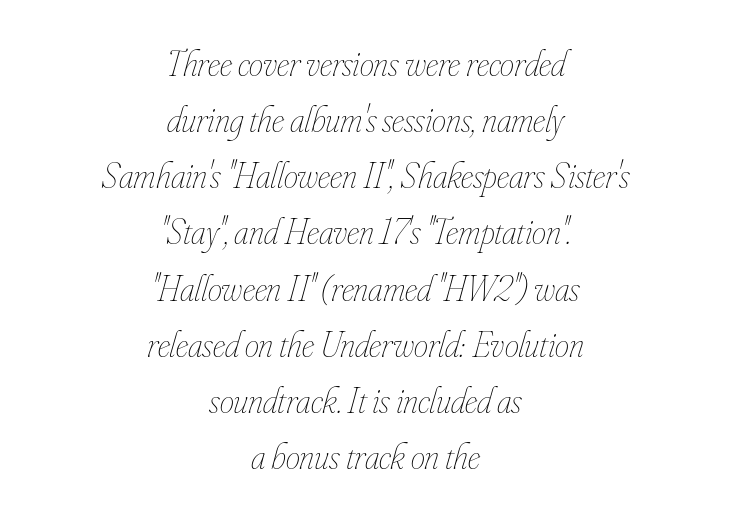
The image shows 36 px thin, condensed type, italic (leaning right); set centered, normal line spacing (1.56x), normal letter spacing, not underlined; low stroke contrast and a small x-height.
